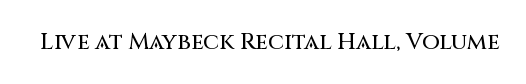
The image shows 23 px text type, upright; set normal letter spacing, not underlined.
